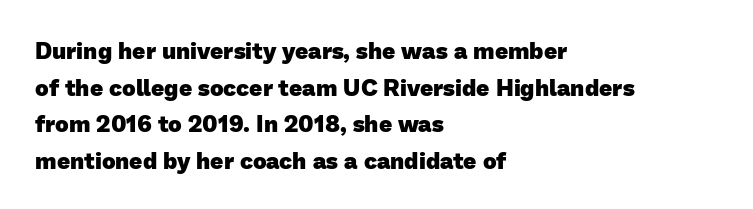
The image shows 23 px bold type; set left-aligned, normal line spacing (1.59x), normal letter spacing, not underlined.
